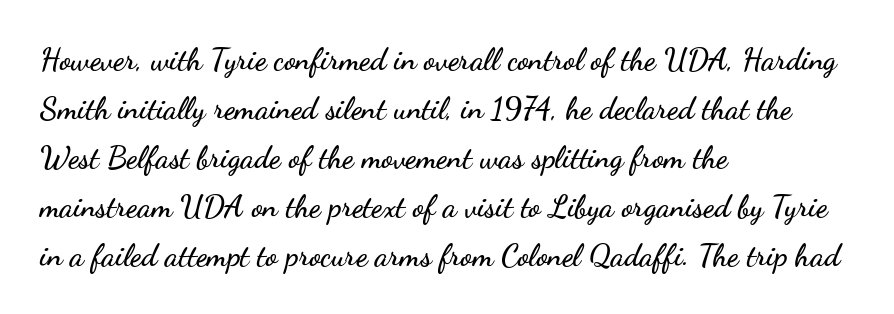
These lines are set flush left with a ragged right edge. The type is set solid horizontally, with unmodified tracking. Nobody drew a line under any word here. Spacing verdict: proportional, widths tailored to each character.
